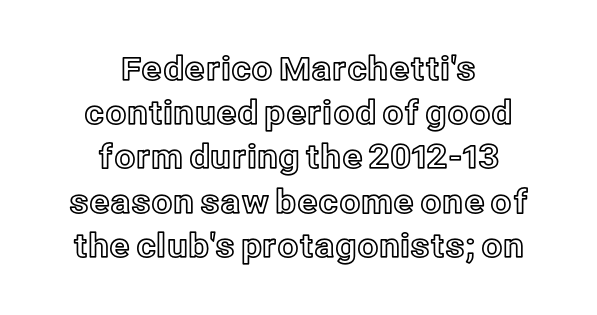
Q: Is the text italic (slanted)? A: No, it is upright.
Q: Is the text underlined? A: No.
Q: How is the paragraph aligned? A: Centered.
Q: Is the spacing between letters normal or unusually wide? A: Normal.
Q: Is the spacing between lines tight, normal or loose? A: Normal.
Q: Width (condensed, normal, or wide)? A: Normal.
Q: x-height? A: Medium.
Q: Monospaced? A: No.
